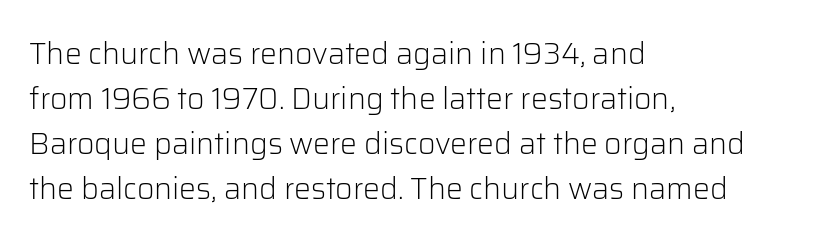
{"serif": "no", "italic": "no", "bold": "no", "weight": "light", "width": "normal", "stroke_contrast": "low", "x_height": "medium", "monospaced": "no", "underline": "no", "align": "left", "line_spacing": "normal", "line_spacing_ratio": 1.5, "letter_spacing": "normal", "letter_spacing_em": 0.0, "glyph_px": 30}
